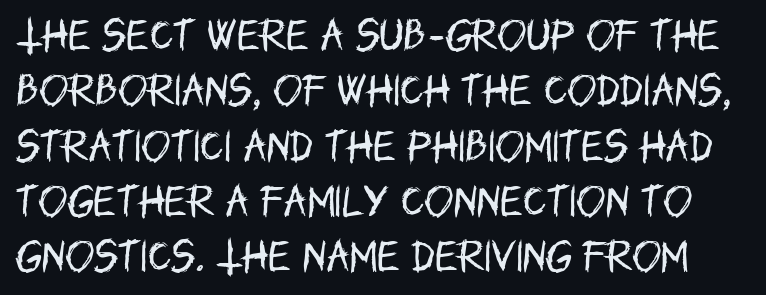
A typesetter would label this face a sans. Nothing heavy about these letters — not bold at all. Spacing verdict: proportional, widths tailored to each character. Notice how descenders clear the ascenders below comfortably — that's standard leading.
